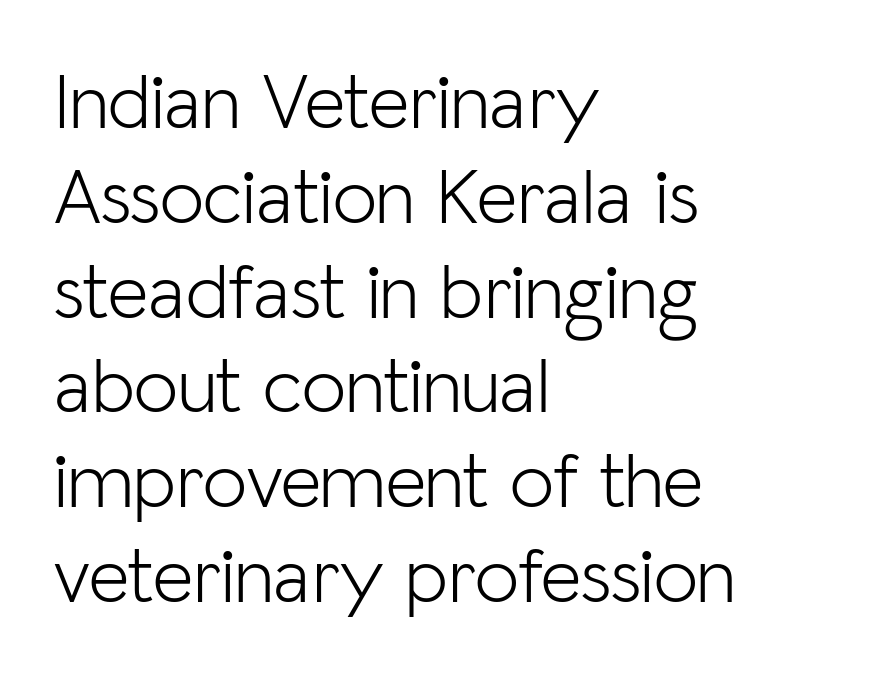
{"serif": "no", "italic": "no", "bold": "no", "weight": "light", "width": "normal", "stroke_contrast": "low", "x_height": "medium", "monospaced": "no", "underline": "no", "align": "left", "line_spacing_ratio": 1.2, "letter_spacing": "normal", "letter_spacing_em": 0.0, "glyph_px": 79}
